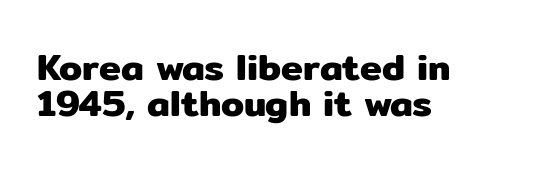
Ascenders rise straight up at ninety degrees. Vertically, the passage feels compressed, each row crowding the next. Anything drawn beneath the words? Only blank space. You can tell from the bare stems that sans-serif type was used. This sample has the flowing, uneven cadence of proportional lettering.
